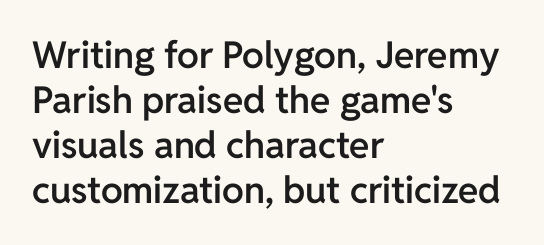
{"serif": "no", "italic": "no", "bold": "semi", "weight": "semibold", "width": "normal", "stroke_contrast": "low", "x_height": "medium", "monospaced": "no", "underline": "no", "align": "left", "line_spacing_ratio": 1.22, "letter_spacing": "normal", "letter_spacing_em": 0.0, "glyph_px": 37}
